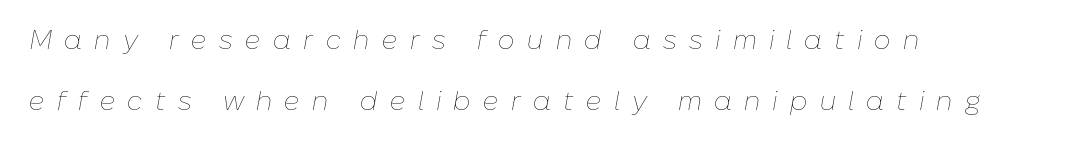
You can tell it's italic because the verticals aren't actually vertical. The rendering inserts visible extra space after every character. Decoration check: the copy has no underline. Ink coverage per letter is moderate at most. A classic flush-left, rag-right setting is used for this passage.
